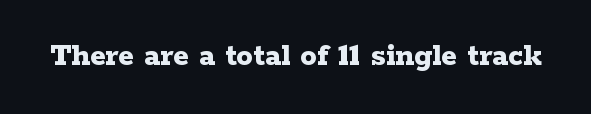
The image shows 33 px bold, wide serif type, upright; set normal letter spacing, not underlined; low stroke contrast and a medium x-height.
